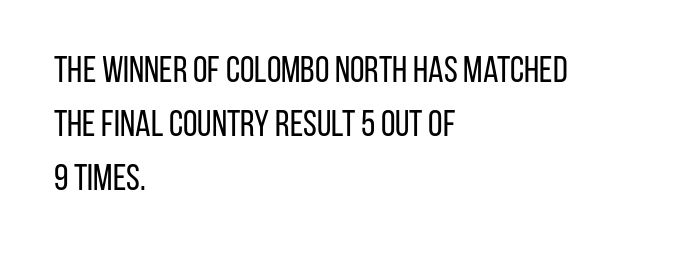
The rendering uses natural spacing where letterforms have individual widths. Lines of text with bare space underneath. The lines are quadded left. The passage shown stacks its lines at a standard gap. You can tell from the bare stems that sans-serif type was used. Default kerning and tracking; the words read as compact shapes.
